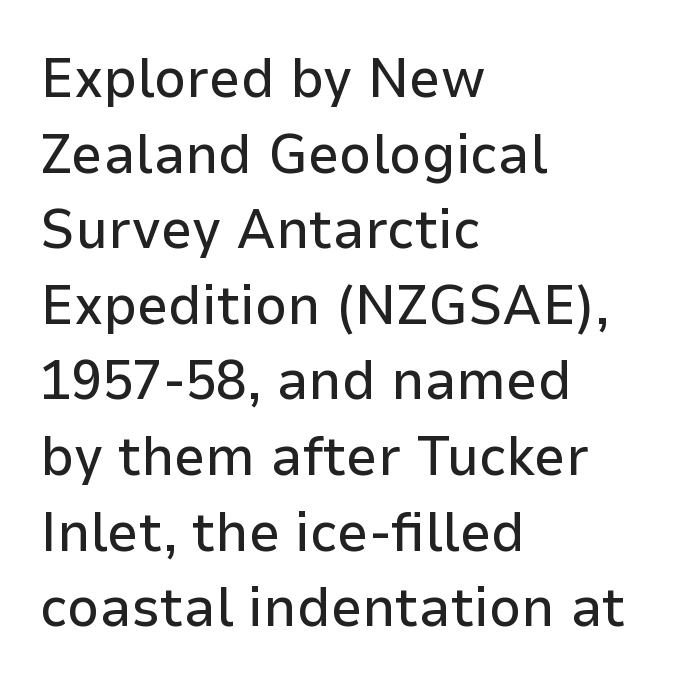
The letters advance in unequal steps, a hallmark of proportional type. Line starts are locked; line ends wander. The gap between lines stays unmarked. Tall strokes in this sample are plumb rather than angled.
